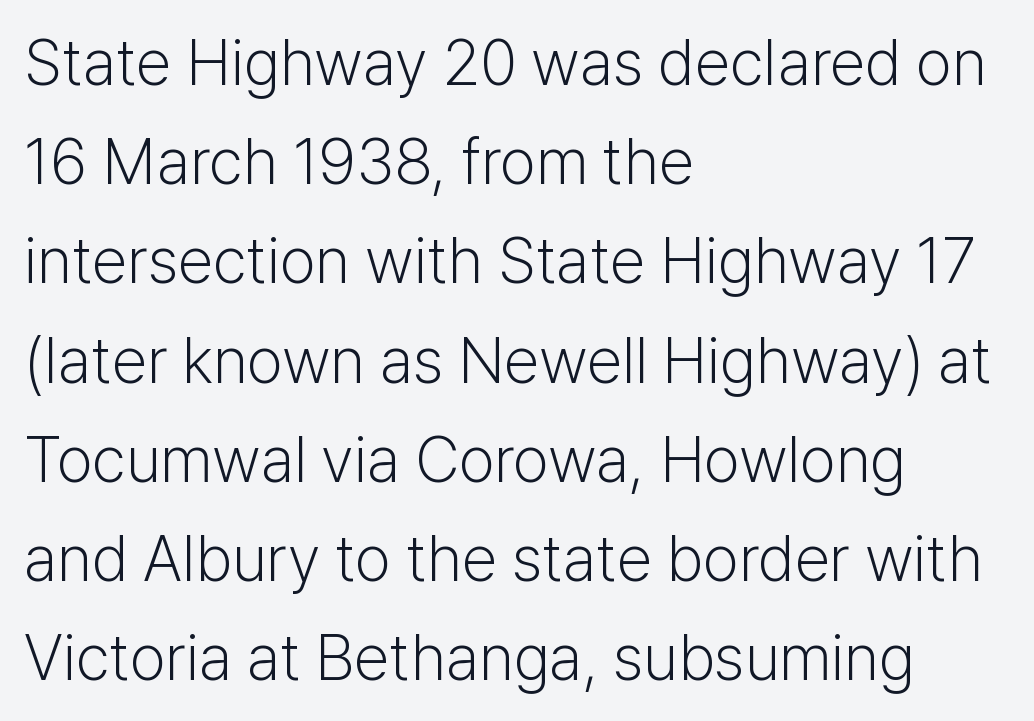
Q: Is the text bold? A: No.
Q: Is the text italic (slanted)? A: No, it is upright.
Q: Is the typeface a serif or a sans-serif typeface? A: Sans-serif.
Q: Is the text underlined? A: No.
Q: How is the paragraph aligned? A: Left-aligned.
Q: Is the spacing between letters normal or unusually wide? A: Normal.
Q: Is the spacing between lines tight, normal or loose? A: Normal.
Q: Width (condensed, normal, or wide)? A: Normal.
Q: Stroke contrast? A: Low.
Q: x-height? A: Medium.
Q: Monospaced? A: No.
